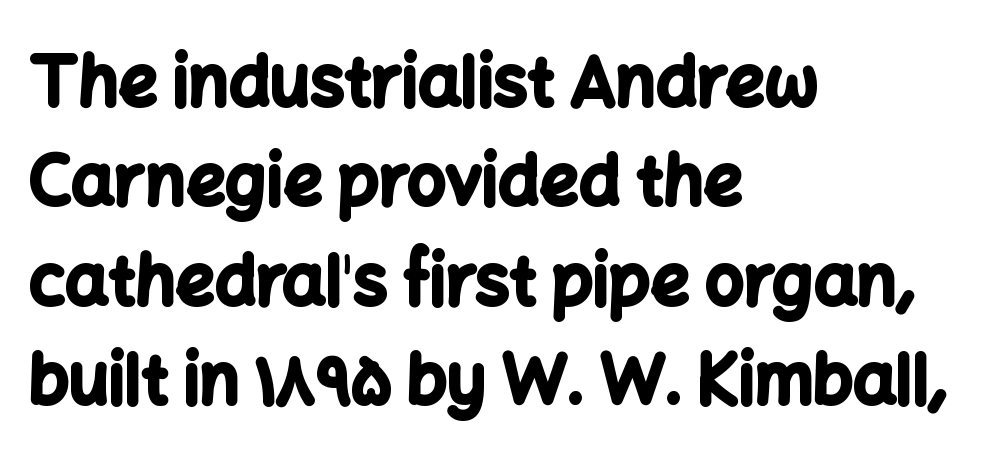
Q: Is the text bold? A: Yes.
Q: Is the text italic (slanted)? A: No, it is upright.
Q: Is the typeface a serif or a sans-serif typeface? A: Sans-serif.
Q: Is the text underlined? A: No.
Q: How is the paragraph aligned? A: Left-aligned.
Q: Is the spacing between letters normal or unusually wide? A: Normal.
Q: Is the spacing between lines tight, normal or loose? A: Normal.
Q: Width (condensed, normal, or wide)? A: Normal.
Q: Stroke contrast? A: Low.
Q: x-height? A: Medium.
Q: Monospaced? A: No.
